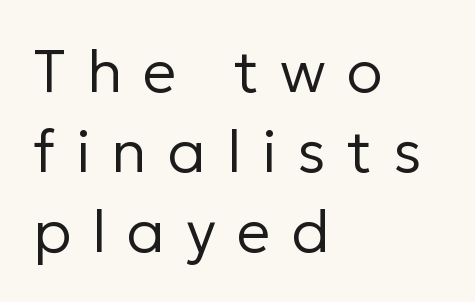
Q: Is the text bold? A: No.
Q: Is the text italic (slanted)? A: No, it is upright.
Q: Is the typeface a serif or a sans-serif typeface? A: Sans-serif.
Q: Is the text underlined? A: No.
Q: How is the paragraph aligned? A: Left-aligned.
Q: Is the spacing between letters normal or unusually wide? A: Unusually wide.
Q: Is the spacing between lines tight, normal or loose? A: Normal.
Q: Width (condensed, normal, or wide)? A: Normal.
Q: Stroke contrast? A: Low.
Q: x-height? A: Medium.
Q: Monospaced? A: No.
